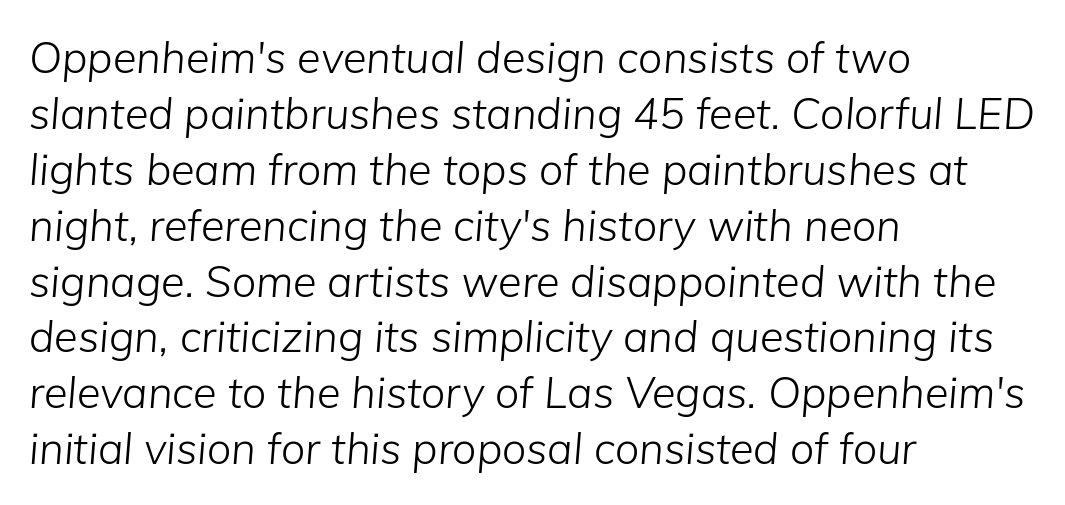
{"italic": "yes", "lean": "right", "slant_degrees": 5, "bold": "no", "weight": "light", "width": "normal", "stroke_contrast": "low", "x_height": "medium", "monospaced": "no", "underline": "no", "align": "left", "line_spacing": "normal", "line_spacing_ratio": 1.3, "letter_spacing": "normal", "letter_spacing_em": 0.0, "glyph_px": 43}
